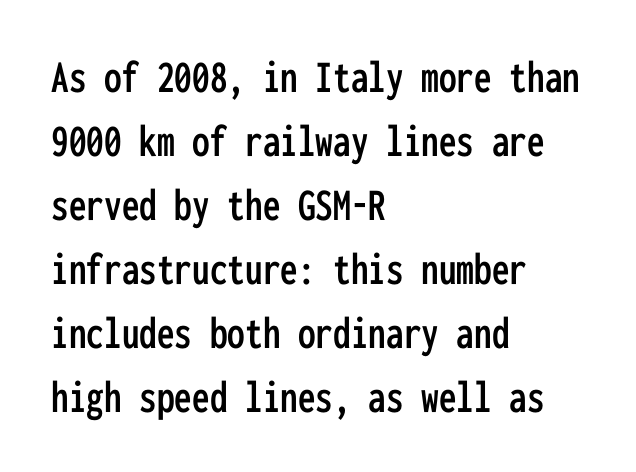
The image shows 47 px condensed sans-serif type, upright, monospaced; set left-aligned, normal line spacing (1.36x), normal letter spacing, not underlined; low stroke contrast and a medium x-height.
